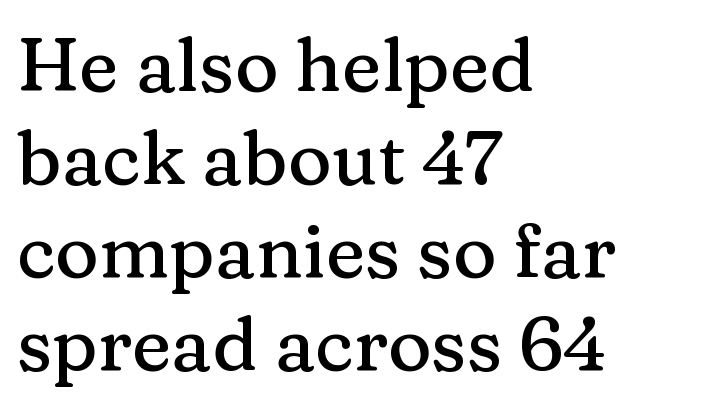
{"serif": "yes", "italic": "no", "width": "normal", "stroke_contrast": "medium", "x_height": "medium", "monospaced": "no", "underline": "no", "align": "left", "line_spacing_ratio": 1.24, "letter_spacing": "normal", "letter_spacing_em": 0.0, "glyph_px": 75}
